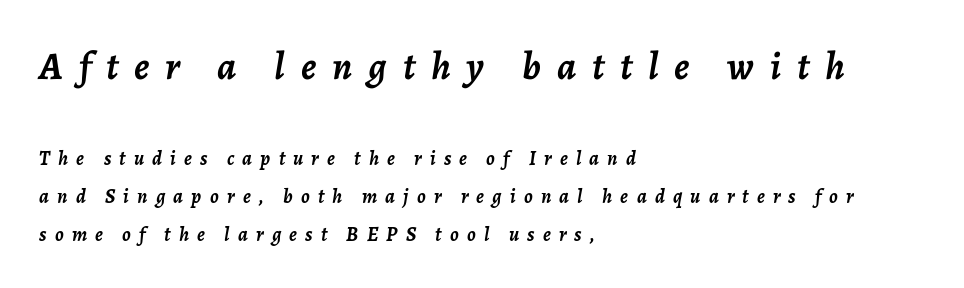
The image shows 39 px semibold type, italic (leaning right); set left-aligned, loose line spacing (1.9x), unusually wide letter spacing (+0.41 em), not underlined; the first (top) block is 1.95x larger; low stroke contrast and a medium x-height.
